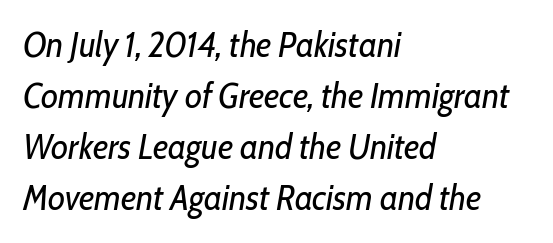
Q: Is the text bold? A: No.
Q: Is the text italic (slanted)? A: Yes, it leans right by about 10 degrees.
Q: Is the text underlined? A: No.
Q: How is the paragraph aligned? A: Left-aligned.
Q: Is the spacing between letters normal or unusually wide? A: Normal.
Q: Is the spacing between lines tight, normal or loose? A: Normal.
Q: Width (condensed, normal, or wide)? A: Condensed.
Q: Stroke contrast? A: Low.
Q: x-height? A: Medium.
Q: Monospaced? A: No.
